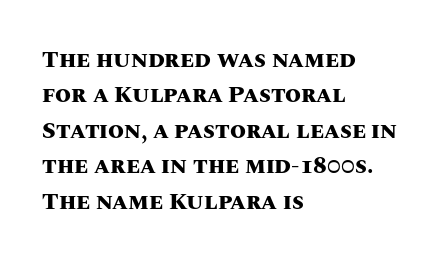
The strip under each line holds only bare page. The designer left line spacing at the default. Typeset ragged right — the left edge is the straight one. Heavy-handed strokes throughout: this text is bold.
